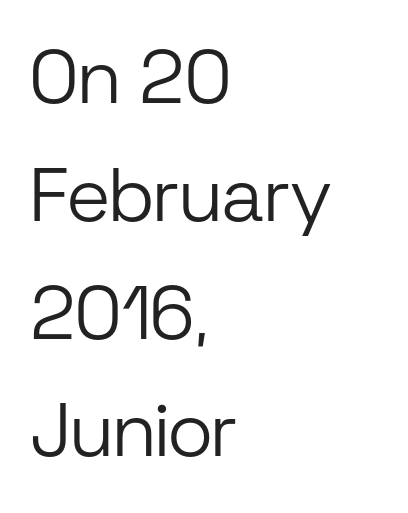
The image shows 76 px light sans-serif type, upright; set left-aligned, normal line spacing (1.55x), normal letter spacing, not underlined; low stroke contrast and a medium x-height.
